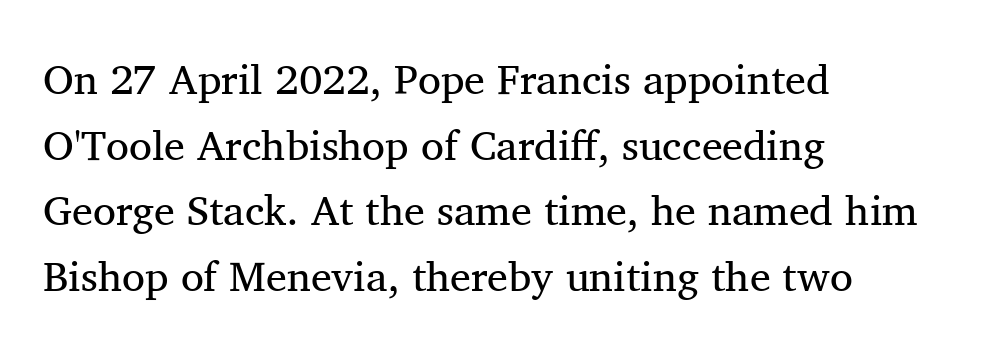
Q: Is the text bold? A: No.
Q: Is the text italic (slanted)? A: No, it is upright.
Q: Is the typeface a serif or a sans-serif typeface? A: Serif.
Q: Is the text underlined? A: No.
Q: How is the paragraph aligned? A: Left-aligned.
Q: Is the spacing between letters normal or unusually wide? A: Normal.
Q: Is the spacing between lines tight, normal or loose? A: Normal.
Q: Width (condensed, normal, or wide)? A: Normal.
Q: Stroke contrast? A: Medium.
Q: x-height? A: Medium.
Q: Monospaced? A: No.
